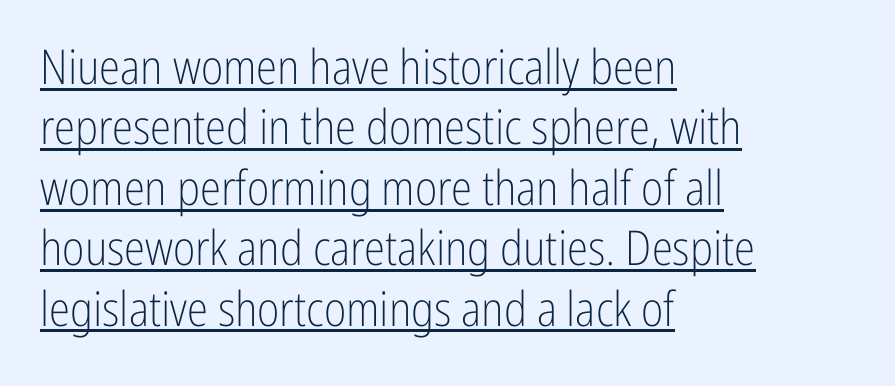
{"serif": "no", "italic": "no", "bold": "no", "weight": "light", "width": "condensed", "stroke_contrast": "low", "x_height": "medium", "monospaced": "no", "underline": "yes", "align": "left", "line_spacing": "normal", "line_spacing_ratio": 1.26, "letter_spacing": "normal", "letter_spacing_em": 0.0, "glyph_px": 48}
